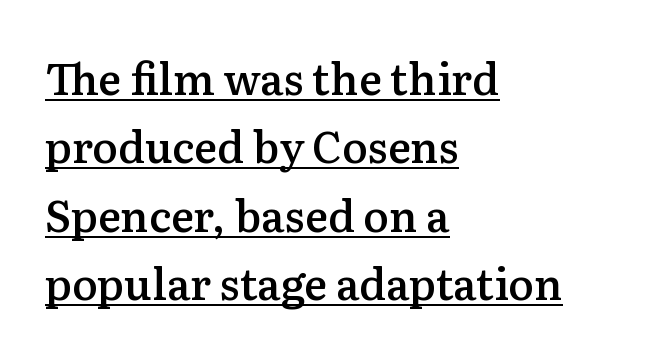
Type style note: has serifs. The passage shown has conventional tracking throughout. The space between consecutive lines is moderate. The rag falls on the right side of this text block. The face used here is proportionally spaced, like ordinary book or web type. Typesetter's note: demi weight, one step under bold.
